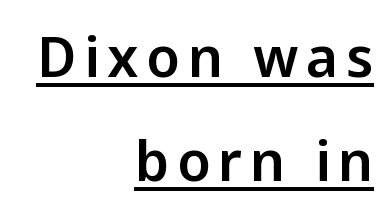
The image shows 55 px sans-serif type, upright; set right-aligned, loose line spacing (1.9x), underlined; low stroke contrast and a medium x-height.
